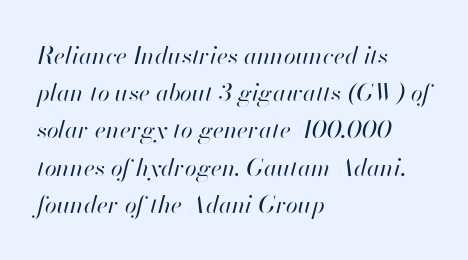
{"italic": "yes", "lean": "right", "slant_degrees": 13, "bold": "no", "underline": "no", "align": "left", "line_spacing": "normal", "line_spacing_ratio": 1.55, "letter_spacing": "normal", "letter_spacing_em": 0.0, "glyph_px": 24}
